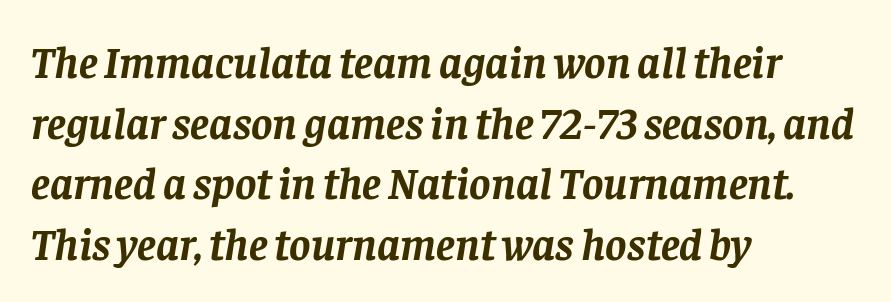
{"serif": "yes", "italic": "yes", "lean": "right", "slant_degrees": 8, "bold": "yes", "weight": "semibold", "width": "normal", "stroke_contrast": "low", "x_height": "large", "monospaced": "no", "underline": "no", "align": "left", "line_spacing": "normal", "line_spacing_ratio": 1.35, "letter_spacing": "normal", "letter_spacing_em": 0.0, "glyph_px": 45}
